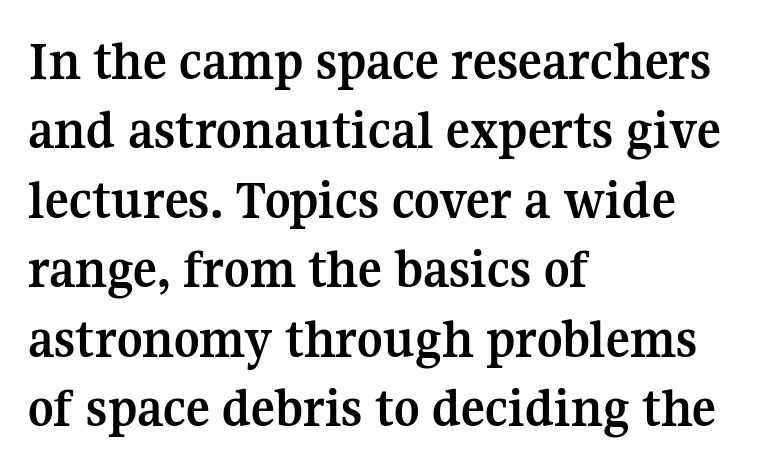
Q: Is the text bold? A: Yes.
Q: Is the text italic (slanted)? A: No, it is upright.
Q: Is the typeface a serif or a sans-serif typeface? A: Serif.
Q: Is the text underlined? A: No.
Q: How is the paragraph aligned? A: Left-aligned.
Q: Is the spacing between letters normal or unusually wide? A: Normal.
Q: Width (condensed, normal, or wide)? A: Normal.
Q: Stroke contrast? A: Medium.
Q: x-height? A: Medium.
Q: Monospaced? A: No.
